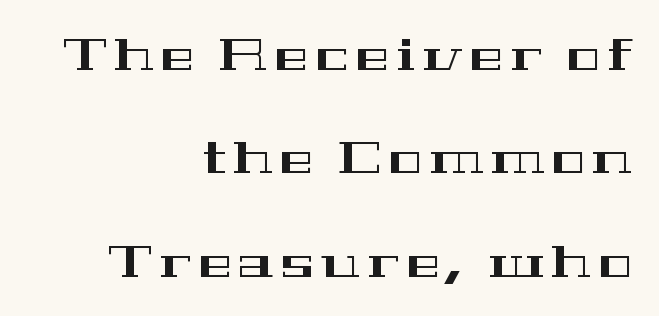
Q: Is the text italic (slanted)? A: No, it is upright.
Q: Is the typeface a serif or a sans-serif typeface? A: Serif.
Q: Is the text underlined? A: No.
Q: How is the paragraph aligned? A: Right-aligned.
Q: Is the spacing between lines tight, normal or loose? A: Loose.
Q: Width (condensed, normal, or wide)? A: Wide.
Q: Stroke contrast? A: High.
Q: x-height? A: Medium.
Q: Monospaced? A: No.
